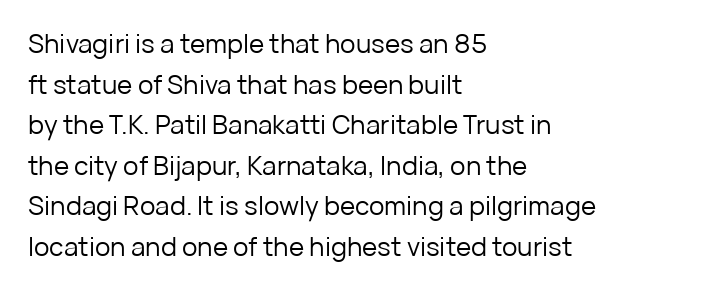
{"italic": "no", "bold": "no", "underline": "no", "align": "left", "line_spacing": "normal", "line_spacing_ratio": 1.56, "letter_spacing": "normal", "letter_spacing_em": 0.0, "glyph_px": 26}
